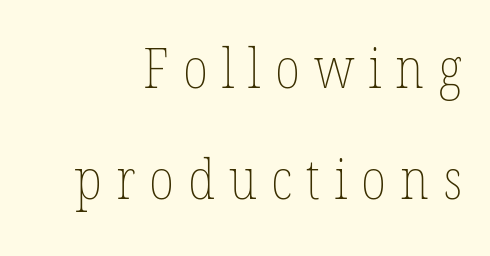
Q: Is the text bold? A: No.
Q: Is the text italic (slanted)? A: No, it is upright.
Q: Is the text underlined? A: No.
Q: Is the spacing between letters normal or unusually wide? A: Unusually wide.
Q: Is the spacing between lines tight, normal or loose? A: Loose.
Q: Width (condensed, normal, or wide)? A: Condensed.
Q: Stroke contrast? A: Low.
Q: x-height? A: Medium.
Q: Monospaced? A: No.
